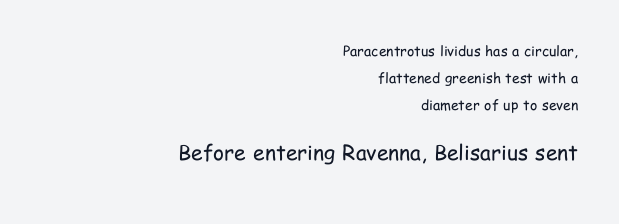
Q: Is the text bold? A: No.
Q: Is the text italic (slanted)? A: No, it is upright.
Q: Is the text underlined? A: No.
Q: How is the paragraph aligned? A: Right-aligned.
Q: Is the spacing between letters normal or unusually wide? A: Normal.
Q: Is the spacing between lines tight, normal or loose? A: Loose.
Q: Which block of text is set in a larger size, the first (top) or the second (bottom)? A: The second (bottom) one.
